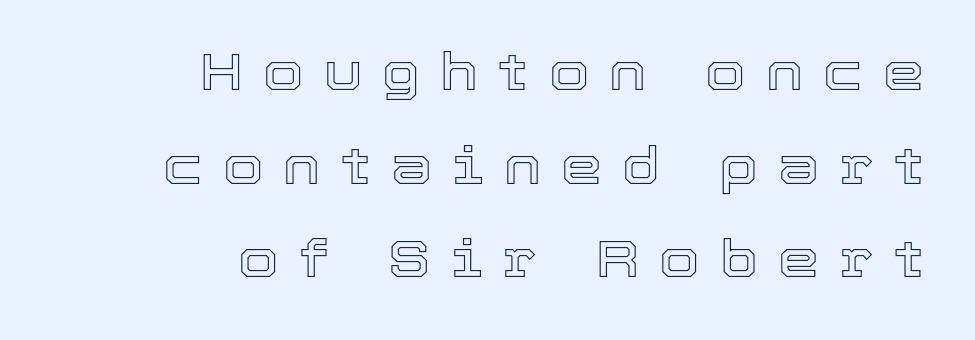
The image shows 52 px text type, upright; set right-aligned, line spacing 1.8x, unusually wide letter spacing (+0.39 em), not underlined; a medium x-height.
